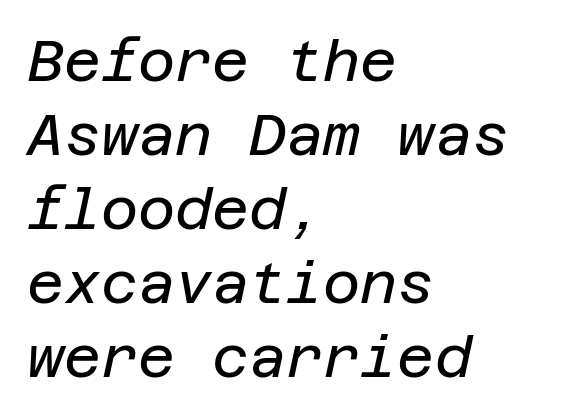
{"italic": "yes", "lean": "right", "slant_degrees": 12, "bold": "no", "weight": "regular", "width": "normal", "stroke_contrast": "low", "x_height": "large", "underline": "no", "align": "left", "line_spacing": "normal", "line_spacing_ratio": 1.3, "letter_spacing": "normal", "letter_spacing_em": 0.0, "glyph_px": 57}
